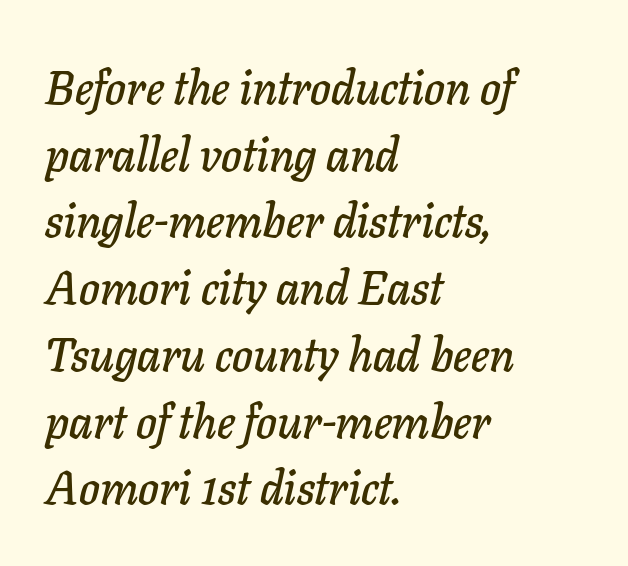
Q: Is the text italic (slanted)? A: Yes, it leans right by about 11 degrees.
Q: Is the text underlined? A: No.
Q: How is the paragraph aligned? A: Left-aligned.
Q: Is the spacing between letters normal or unusually wide? A: Normal.
Q: Is the spacing between lines tight, normal or loose? A: Normal.
Q: Width (condensed, normal, or wide)? A: Normal.
Q: Stroke contrast? A: Low.
Q: x-height? A: Medium.
Q: Monospaced? A: No.
